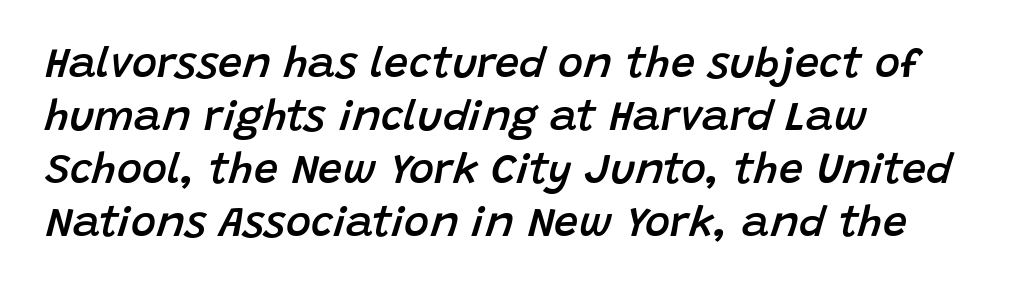
Q: Is the text bold? A: Semi-bold.
Q: Is the text italic (slanted)? A: Yes, it leans right by about 15 degrees.
Q: Is the text underlined? A: No.
Q: How is the paragraph aligned? A: Left-aligned.
Q: Is the spacing between letters normal or unusually wide? A: Normal.
Q: Width (condensed, normal, or wide)? A: Normal.
Q: Stroke contrast? A: Low.
Q: x-height? A: Large.
Q: Monospaced? A: No.
